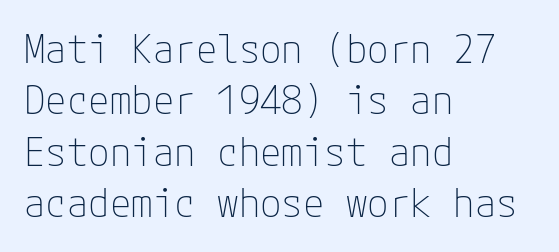
The image shows 39 px thin sans-serif type, upright; set left-aligned, normal line spacing (1.32x), normal letter spacing, not underlined; low stroke contrast and a medium x-height.
